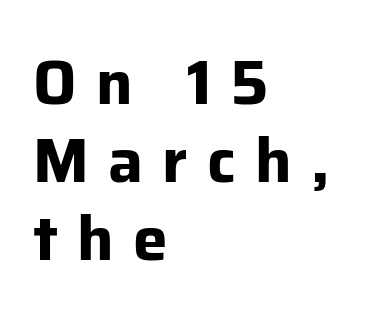
Typeset ragged right — the left edge is the straight one. Is the type bold? Yes — the strokes are clearly thick and heavy. Evenly set lines give the paragraph a standard silhouette. Do the characters align in a grid? No, the font is proportional.
